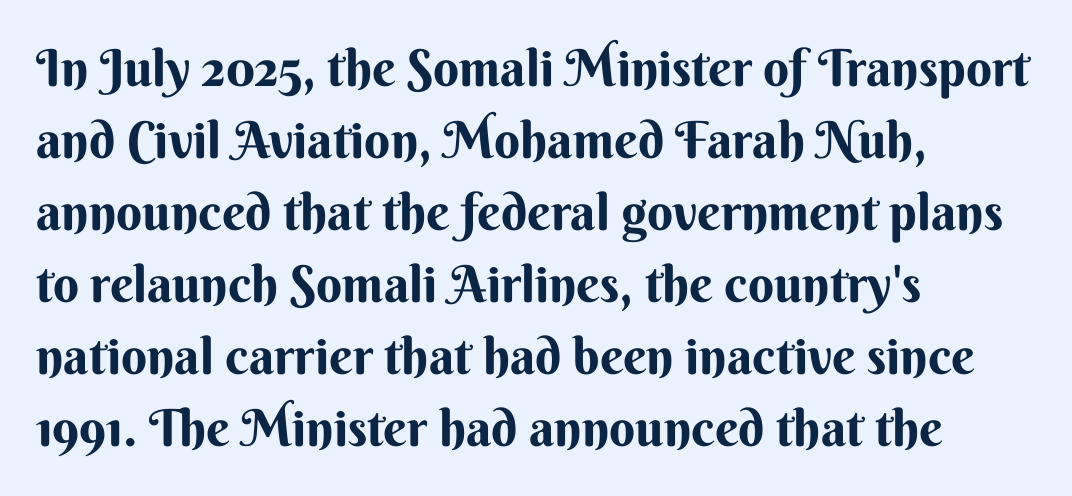
The image shows 51 px sans-serif type, upright; set left-aligned, normal line spacing (1.41x), normal letter spacing, not underlined; medium stroke contrast and a small x-height.
